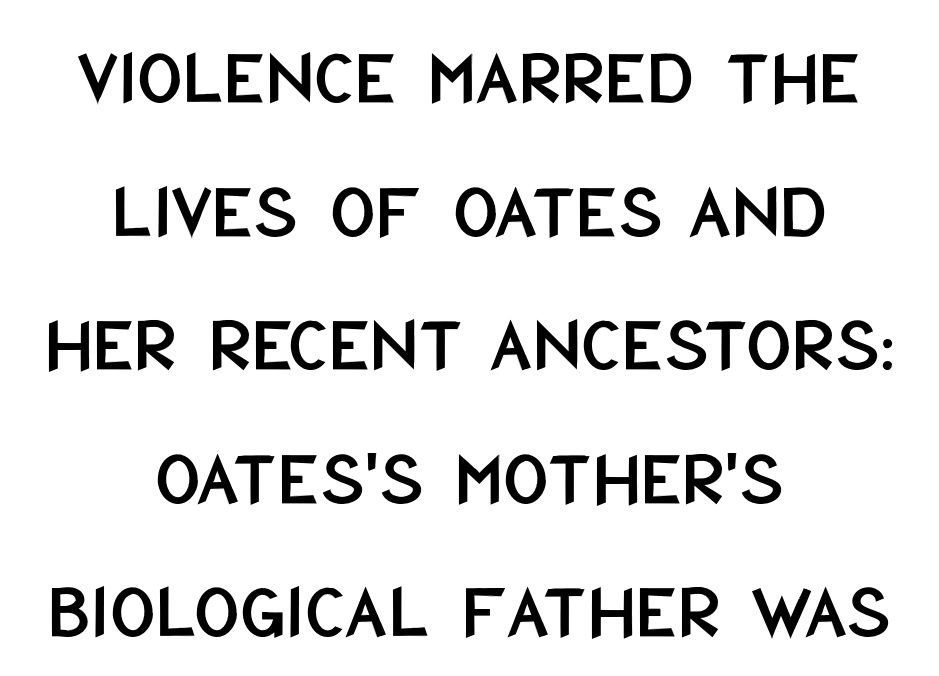
{"serif": "no", "italic": "no", "width": "condensed", "stroke_contrast": "low", "x_height": "large", "monospaced": "no", "underline": "no", "align": "center", "line_spacing": "normal", "line_spacing_ratio": 1.69, "letter_spacing": "normal", "letter_spacing_em": 0.0, "glyph_px": 79}
